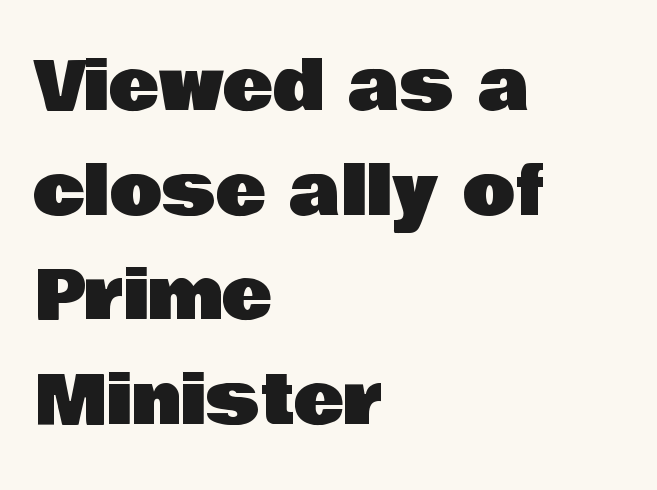
Q: Is the text italic (slanted)? A: No, it is upright.
Q: Is the typeface a serif or a sans-serif typeface? A: Sans-serif.
Q: Is the text underlined? A: No.
Q: How is the paragraph aligned? A: Left-aligned.
Q: Is the spacing between letters normal or unusually wide? A: Normal.
Q: Is the spacing between lines tight, normal or loose? A: Normal.
Q: Width (condensed, normal, or wide)? A: Normal.
Q: Stroke contrast? A: Low.
Q: x-height? A: Large.
Q: Monospaced? A: No.
